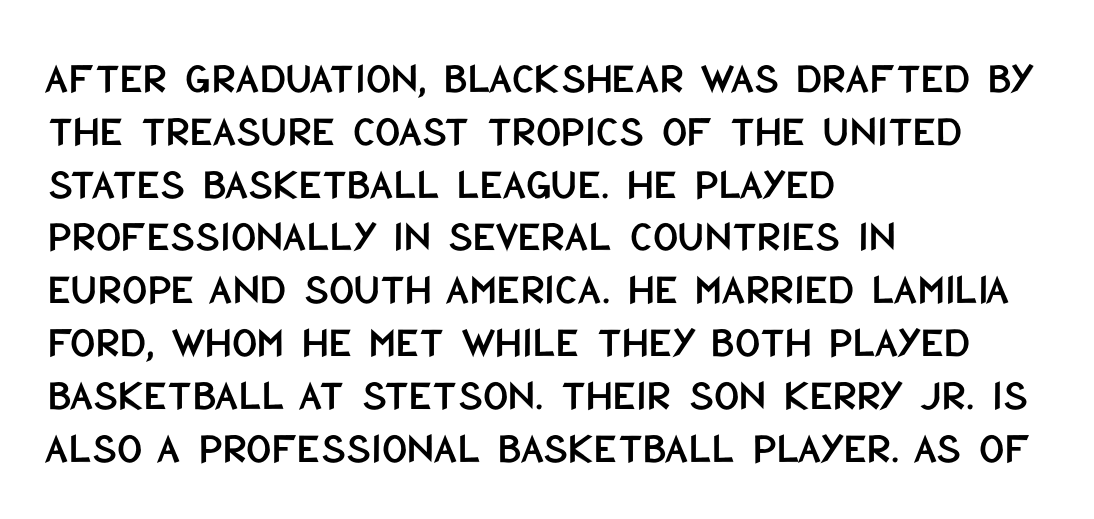
{"serif": "no", "italic": "no", "width": "condensed", "stroke_contrast": "low", "x_height": "large", "monospaced": "no", "underline": "no", "align": "left", "line_spacing_ratio": 1.2, "letter_spacing": "normal", "letter_spacing_em": 0.0, "glyph_px": 44}
